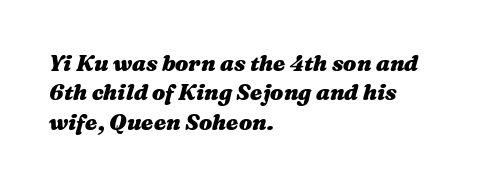
Q: Is the text bold? A: Yes.
Q: Is the text italic (slanted)? A: Yes, it leans right by about 16 degrees.
Q: Is the text underlined? A: No.
Q: How is the paragraph aligned? A: Left-aligned.
Q: Is the spacing between letters normal or unusually wide? A: Normal.
Q: Is the spacing between lines tight, normal or loose? A: Normal.
